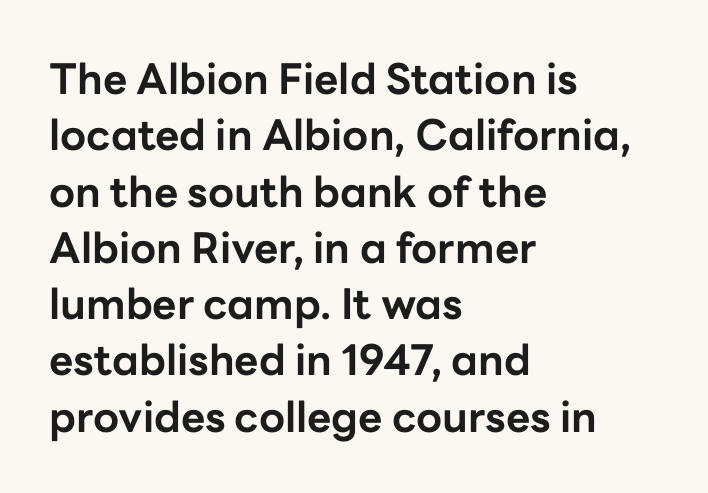
{"serif": "no", "italic": "no", "bold": "yes", "weight": "bold", "width": "normal", "stroke_contrast": "low", "x_height": "medium", "monospaced": "no", "underline": "no", "align": "left", "line_spacing": "normal", "line_spacing_ratio": 1.34, "letter_spacing": "normal", "letter_spacing_em": 0.0, "glyph_px": 42}
